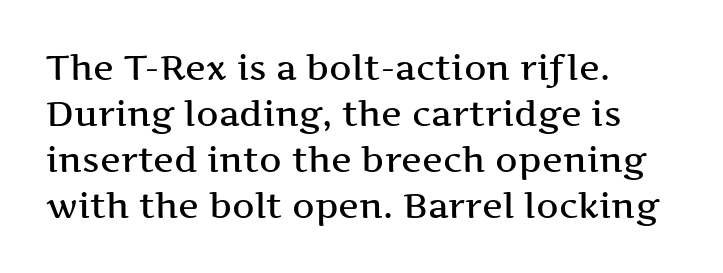
{"serif": "yes", "italic": "no", "width": "wide", "stroke_contrast": "medium", "x_height": "medium", "monospaced": "no", "underline": "no", "align": "left", "line_spacing": "normal", "line_spacing_ratio": 1.31, "letter_spacing": "normal", "letter_spacing_em": 0.0, "glyph_px": 35}
